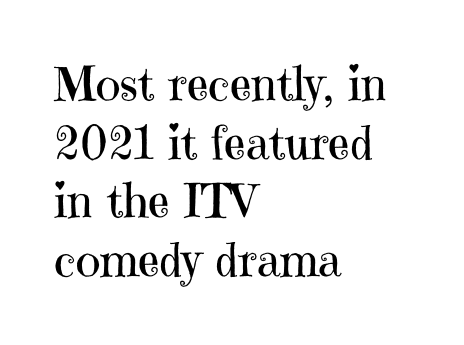
You can tell from the footed stems that serif type was used. Alignment: flush left. The letters stand upright; this is a roman face. You could call the tracking neutral — neither tight nor loose. Successive baselines arrive at the customary interval.
